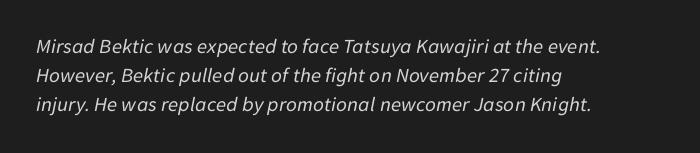
Q: Is the text bold? A: No.
Q: Is the text italic (slanted)? A: Yes, it leans right by about 11 degrees.
Q: Is the text underlined? A: No.
Q: How is the paragraph aligned? A: Left-aligned.
Q: Is the spacing between letters normal or unusually wide? A: Normal.
Q: Is the spacing between lines tight, normal or loose? A: Normal.
